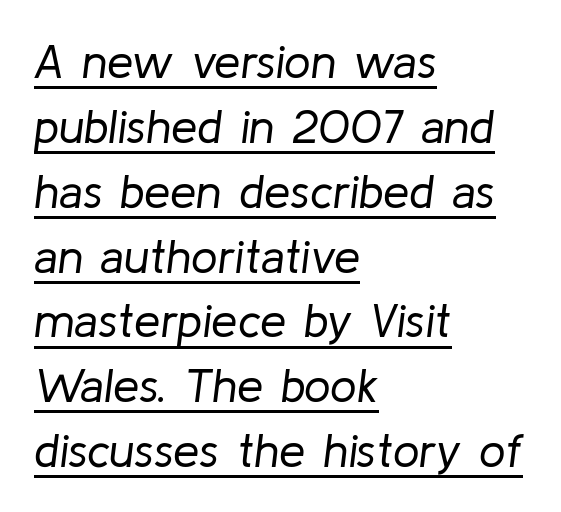
The image shows 47 px regular-weight type, italic (leaning right); set left-aligned, normal line spacing (1.38x), normal letter spacing, underlined; low stroke contrast and a medium x-height.
